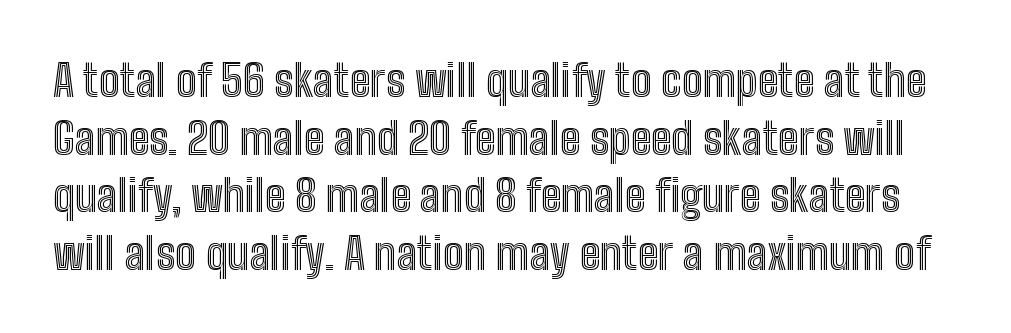
The image shows 44 px condensed type, upright; set normal line spacing (1.31x), normal letter spacing, not underlined; a medium x-height.
